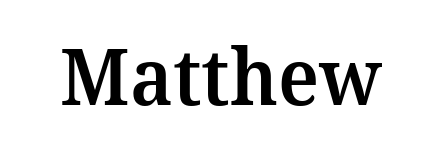
The image shows 79 px semibold serif type, upright; set normal letter spacing, not underlined; medium stroke contrast and a medium x-height.
